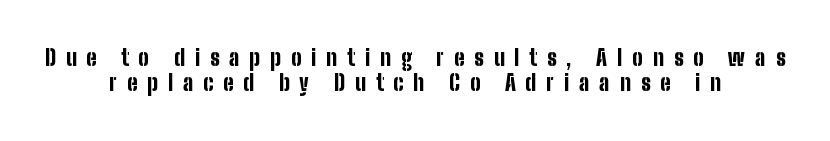
Q: Is the text bold? A: Yes.
Q: Is the text italic (slanted)? A: No, it is upright.
Q: Is the text underlined? A: No.
Q: How is the paragraph aligned? A: Centered.
Q: Is the spacing between letters normal or unusually wide? A: Unusually wide.
Q: Is the spacing between lines tight, normal or loose? A: Tight.
